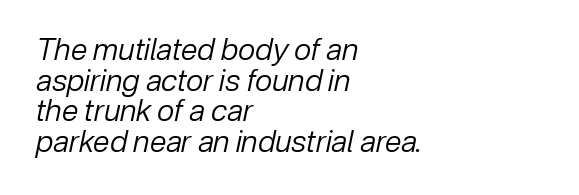
If you drew a ruler down the left edge, every line would touch it. Observe the ordinary spacing: letters are neighbours, not strangers. Descender tails drop into unmarked territory. Vertically, the passage feels compressed, each row crowding the next. Stem width sits at or under what a default text font uses.
